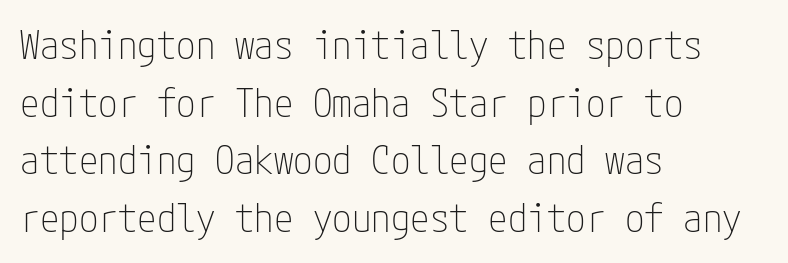
Q: Is the text bold? A: No.
Q: Is the text italic (slanted)? A: No, it is upright.
Q: Is the typeface a serif or a sans-serif typeface? A: Sans-serif.
Q: Is the text underlined? A: No.
Q: How is the paragraph aligned? A: Left-aligned.
Q: Is the spacing between letters normal or unusually wide? A: Normal.
Q: Is the spacing between lines tight, normal or loose? A: Normal.
Q: Width (condensed, normal, or wide)? A: Condensed.
Q: Stroke contrast? A: Low.
Q: x-height? A: Medium.
